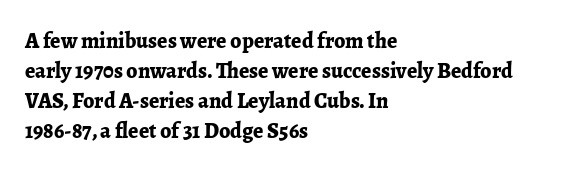
The image shows 22 px bold type, upright; set left-aligned, normal line spacing (1.37x), normal letter spacing, not underlined.
